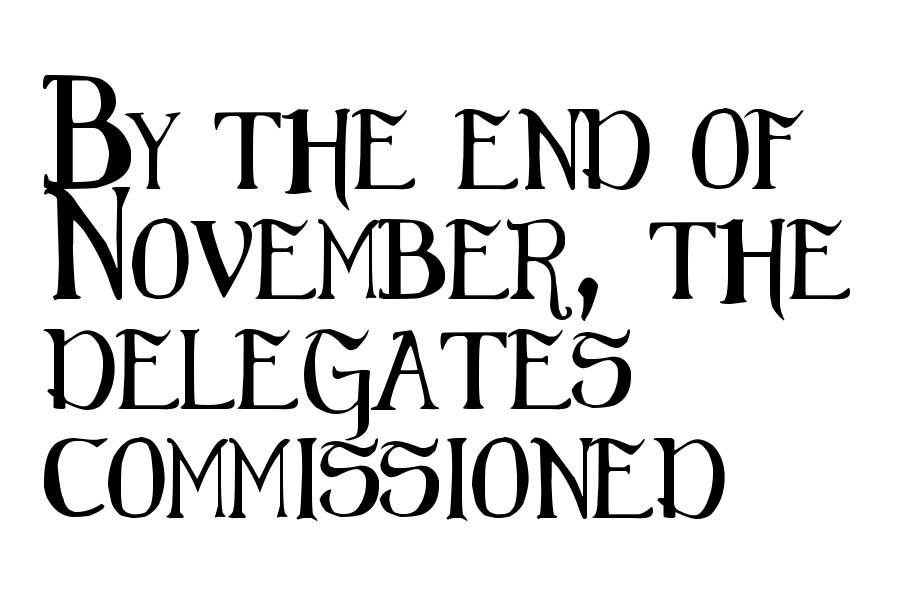
Q: Is the text italic (slanted)? A: No, it is upright.
Q: Is the text underlined? A: No.
Q: How is the paragraph aligned? A: Left-aligned.
Q: Is the spacing between letters normal or unusually wide? A: Normal.
Q: Is the spacing between lines tight, normal or loose? A: Normal.
Q: Width (condensed, normal, or wide)? A: Condensed.
Q: Stroke contrast? A: Medium.
Q: x-height? A: Medium.
Q: Monospaced? A: No.
